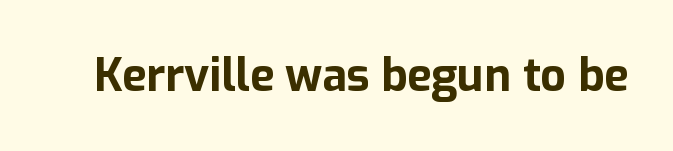
Q: Is the text bold? A: Yes.
Q: Is the text italic (slanted)? A: No, it is upright.
Q: Is the typeface a serif or a sans-serif typeface? A: Sans-serif.
Q: Is the text underlined? A: No.
Q: Is the spacing between letters normal or unusually wide? A: Normal.
Q: Width (condensed, normal, or wide)? A: Normal.
Q: Stroke contrast? A: Low.
Q: x-height? A: Medium.
Q: Monospaced? A: No.
